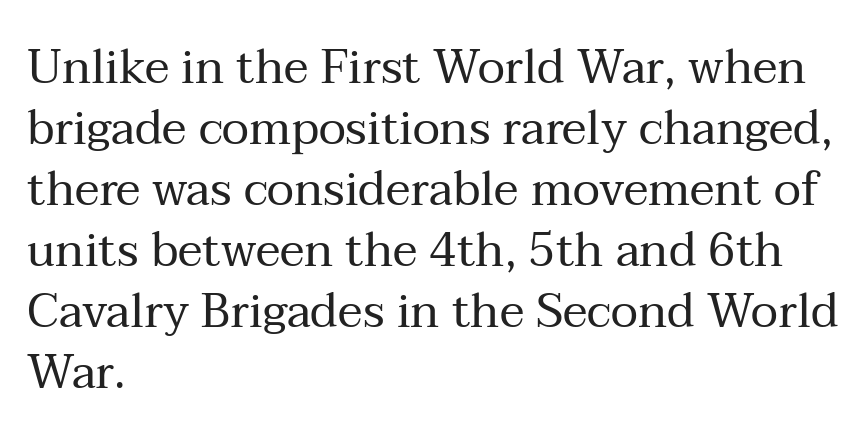
The image shows 47 px regular-weight serif type, upright; set left-aligned, normal line spacing (1.3x), normal letter spacing, not underlined; medium stroke contrast and a medium x-height.
